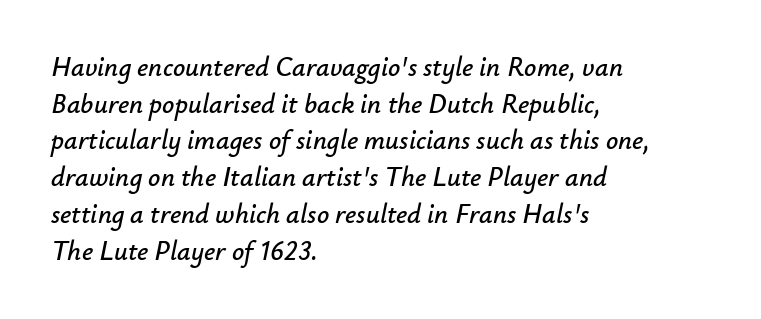
Q: Is the text italic (slanted)? A: Yes, it leans right by about 12 degrees.
Q: Is the text underlined? A: No.
Q: How is the paragraph aligned? A: Left-aligned.
Q: Is the spacing between letters normal or unusually wide? A: Normal.
Q: Is the spacing between lines tight, normal or loose? A: Normal.
